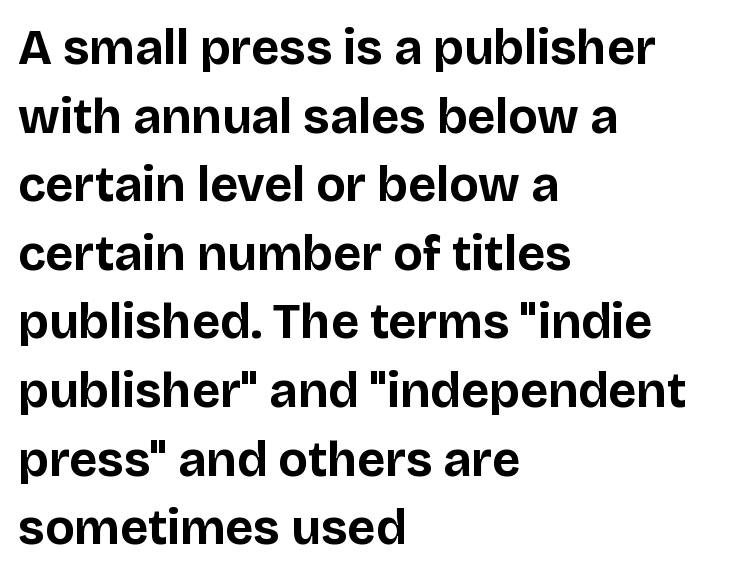
{"serif": "no", "italic": "no", "bold": "yes", "weight": "bold", "width": "normal", "stroke_contrast": "low", "x_height": "large", "monospaced": "no", "underline": "no", "align": "left", "line_spacing": "normal", "line_spacing_ratio": 1.4, "letter_spacing": "normal", "letter_spacing_em": 0.0, "glyph_px": 49}
